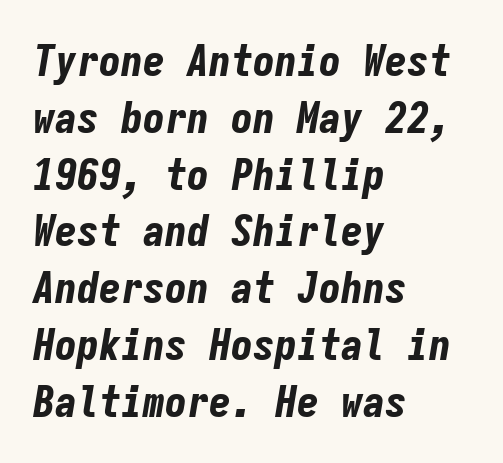
Q: Is the text bold? A: Yes.
Q: Is the text italic (slanted)? A: Yes, it leans right by about 9 degrees.
Q: Is the text underlined? A: No.
Q: How is the paragraph aligned? A: Left-aligned.
Q: Is the spacing between letters normal or unusually wide? A: Normal.
Q: Is the spacing between lines tight, normal or loose? A: Normal.
Q: Width (condensed, normal, or wide)? A: Condensed.
Q: Stroke contrast? A: Low.
Q: x-height? A: Medium.
Q: Monospaced? A: Yes.
